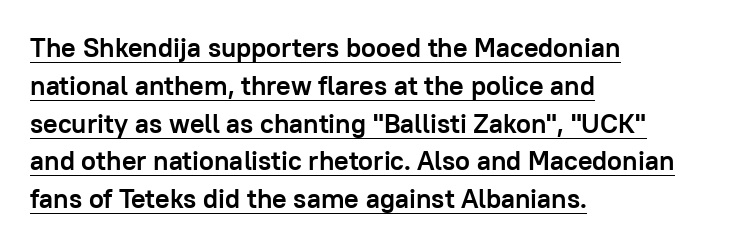
Q: Is the text bold? A: Yes.
Q: Is the text italic (slanted)? A: No, it is upright.
Q: Is the text underlined? A: Yes.
Q: How is the paragraph aligned? A: Left-aligned.
Q: Is the spacing between letters normal or unusually wide? A: Normal.
Q: Is the spacing between lines tight, normal or loose? A: Normal.
